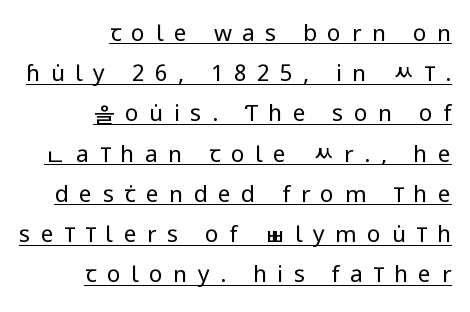
No chunkiness to these letters — they're not bold. Every word sits above its own underline. Characters remain perfectly vertical along every line. Is the letter spacing exaggerated? Yes — the characters are pushed far apart. Where is the straight margin? On the right.
